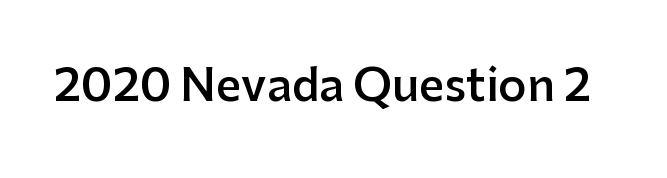
The image shows 44 px semibold sans-serif type, upright; set normal letter spacing, not underlined; low stroke contrast and a medium x-height.
